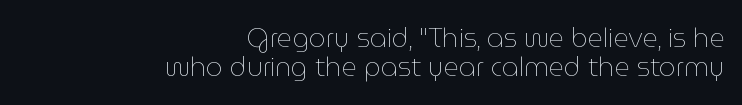
Q: Is the text bold? A: No.
Q: Is the text italic (slanted)? A: No, it is upright.
Q: Is the text underlined? A: No.
Q: How is the paragraph aligned? A: Right-aligned.
Q: Is the spacing between letters normal or unusually wide? A: Normal.
Q: Is the spacing between lines tight, normal or loose? A: Tight.
